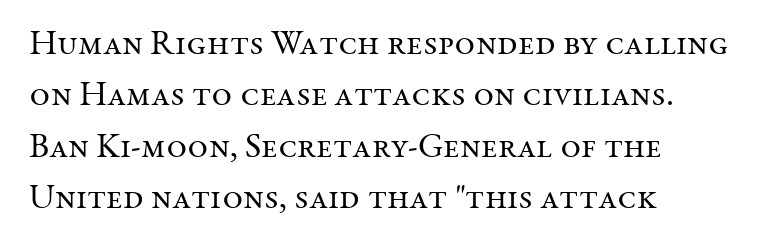
This is not heavy type; no bold has been used. You could not count columns in this text — the font is proportionally spaced. Type style note: has serifs. A typesetter would mark this as roman, not italic. The strip under each line holds only bare page.
